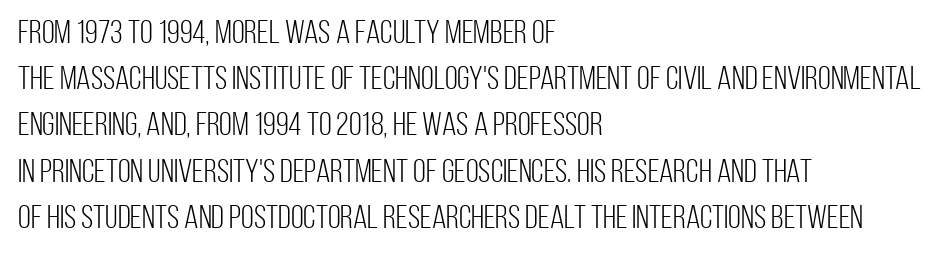
Q: Is the text bold? A: No.
Q: Is the text italic (slanted)? A: No, it is upright.
Q: Is the typeface a serif or a sans-serif typeface? A: Sans-serif.
Q: Is the text underlined? A: No.
Q: How is the paragraph aligned? A: Left-aligned.
Q: Is the spacing between letters normal or unusually wide? A: Normal.
Q: Is the spacing between lines tight, normal or loose? A: Normal.
Q: Width (condensed, normal, or wide)? A: Condensed.
Q: Stroke contrast? A: Low.
Q: x-height? A: Large.
Q: Monospaced? A: No.
